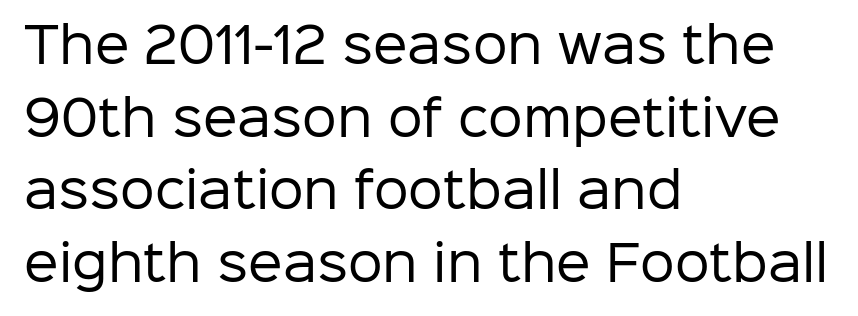
The image shows 49 px regular-weight sans-serif type, upright; set left-aligned, normal line spacing (1.48x), normal letter spacing, not underlined; low stroke contrast and a medium x-height.
